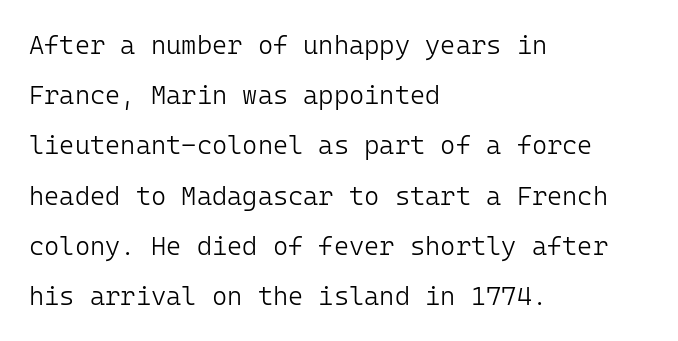
Q: Is the text bold? A: No.
Q: Is the text italic (slanted)? A: No, it is upright.
Q: Is the text underlined? A: No.
Q: How is the paragraph aligned? A: Left-aligned.
Q: Is the spacing between letters normal or unusually wide? A: Normal.
Q: Is the spacing between lines tight, normal or loose? A: Loose.
